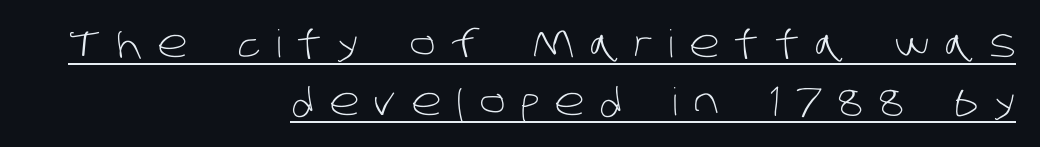
Underlining? Definitely there. The typeface has the unassuming heft of standard copy or less. Does the type have serifs? No, each stem ends abruptly. This block has exactly the height ordinary leading produces. This sample has the flowing, uneven cadence of proportional lettering. Compared with a flush-left layout, this one pins lines to the opposite, right side.
